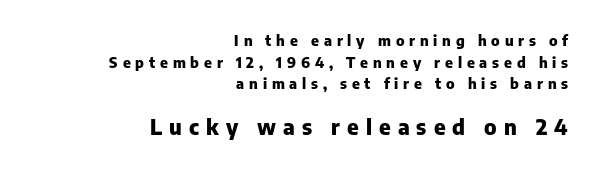
Q: Is the text bold? A: Yes.
Q: Is the text italic (slanted)? A: No, it is upright.
Q: Is the text underlined? A: No.
Q: How is the paragraph aligned? A: Right-aligned.
Q: Is the spacing between letters normal or unusually wide? A: Unusually wide.
Q: Is the spacing between lines tight, normal or loose? A: Normal.
Q: Which block of text is set in a larger size, the first (top) or the second (bottom)? A: The second (bottom) one.
